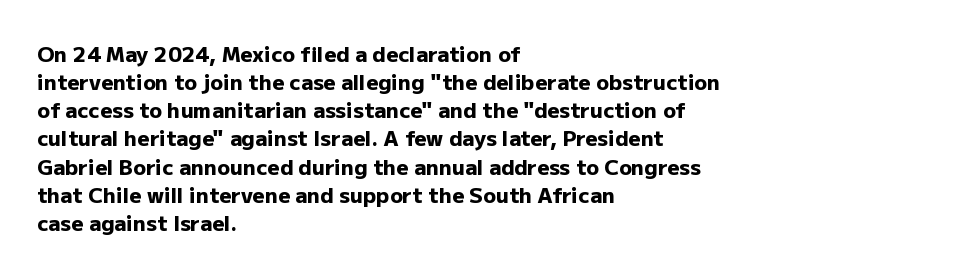
Anything drawn beneath the words? Only blank space. Evenly set lines give the paragraph a standard silhouette. In CSS terms this would be text-align: left. The font's upright variant was chosen for this text. Strokes here are thick enough to call this a true bold.
